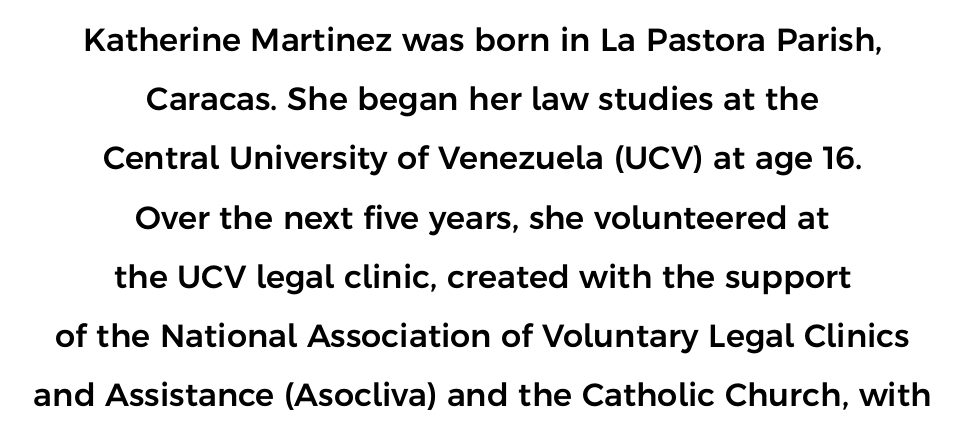
Q: Is the text italic (slanted)? A: No, it is upright.
Q: Is the typeface a serif or a sans-serif typeface? A: Sans-serif.
Q: Is the text underlined? A: No.
Q: How is the paragraph aligned? A: Centered.
Q: Is the spacing between letters normal or unusually wide? A: Normal.
Q: Width (condensed, normal, or wide)? A: Normal.
Q: Stroke contrast? A: Low.
Q: x-height? A: Medium.
Q: Monospaced? A: No.
